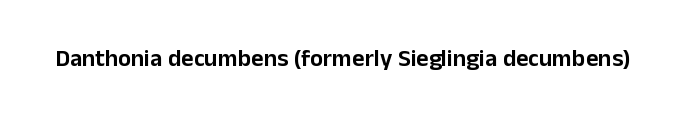
{"italic": "no", "underline": "no", "letter_spacing": "normal", "letter_spacing_em": 0.0, "glyph_px": 24}
